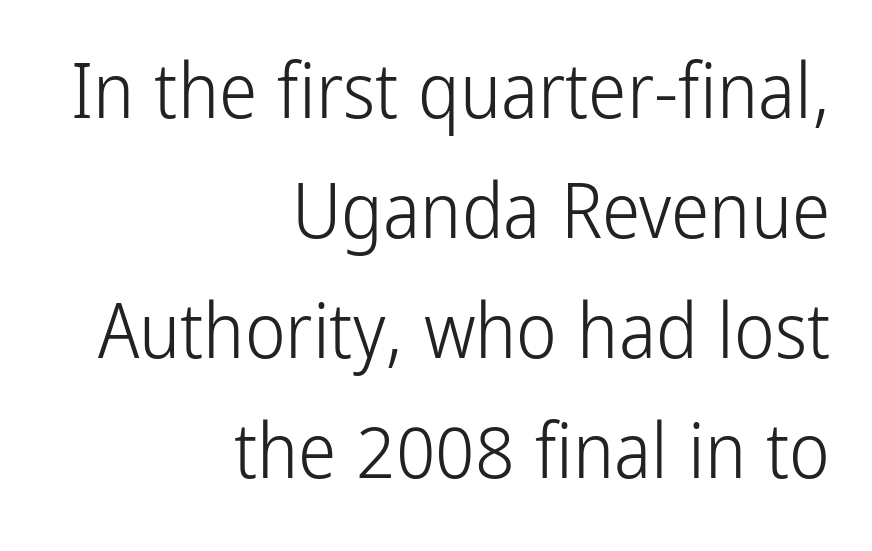
Q: Is the text bold? A: No.
Q: Is the text italic (slanted)? A: No, it is upright.
Q: Is the typeface a serif or a sans-serif typeface? A: Sans-serif.
Q: Is the text underlined? A: No.
Q: How is the paragraph aligned? A: Right-aligned.
Q: Is the spacing between letters normal or unusually wide? A: Normal.
Q: Is the spacing between lines tight, normal or loose? A: Normal.
Q: Width (condensed, normal, or wide)? A: Condensed.
Q: Stroke contrast? A: Low.
Q: x-height? A: Medium.
Q: Monospaced? A: No.
